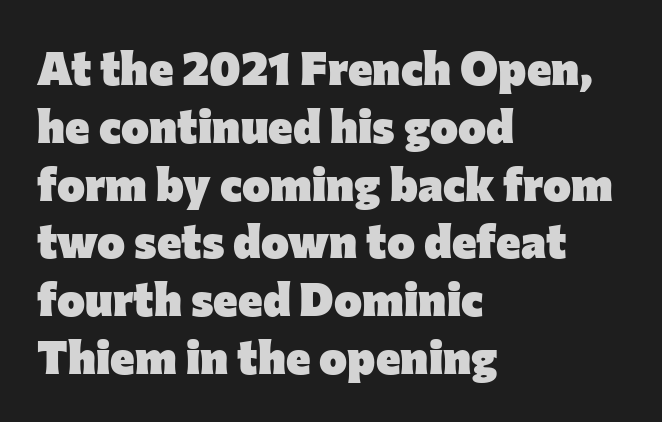
Q: Is the text bold? A: Yes.
Q: Is the text italic (slanted)? A: No, it is upright.
Q: Is the typeface a serif or a sans-serif typeface? A: Sans-serif.
Q: Is the text underlined? A: No.
Q: How is the paragraph aligned? A: Left-aligned.
Q: Is the spacing between letters normal or unusually wide? A: Normal.
Q: Width (condensed, normal, or wide)? A: Normal.
Q: Stroke contrast? A: Low.
Q: x-height? A: Medium.
Q: Monospaced? A: No.
